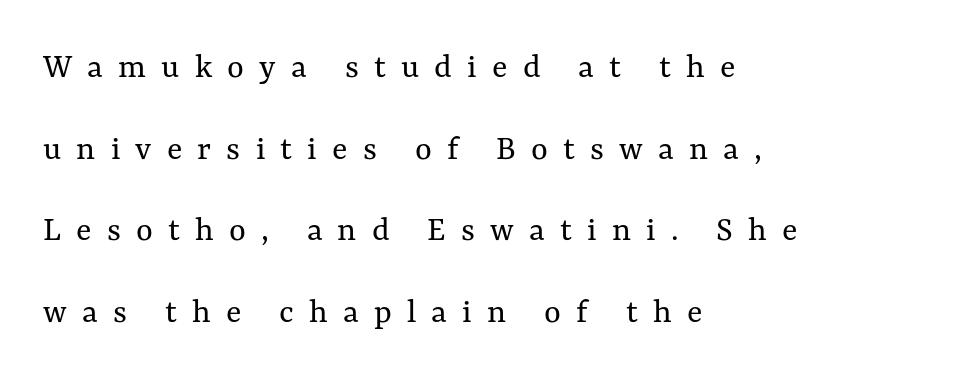
The image shows 36 px regular-weight type, upright; set left-aligned, loose line spacing (2.27x), unusually wide letter spacing (+0.42 em), not underlined; medium stroke contrast and a medium x-height.
